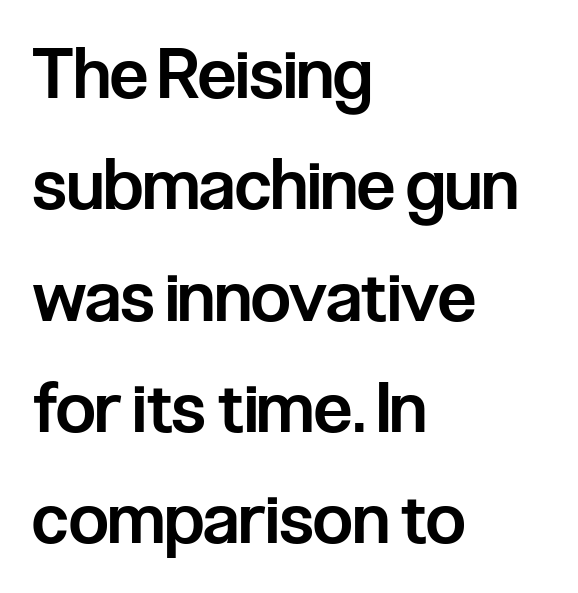
{"serif": "no", "italic": "no", "bold": "semi", "weight": "semibold", "width": "condensed", "stroke_contrast": "low", "x_height": "medium", "monospaced": "no", "underline": "no", "align": "left", "line_spacing": "normal", "line_spacing_ratio": 1.59, "letter_spacing": "normal", "letter_spacing_em": 0.0, "glyph_px": 70}
